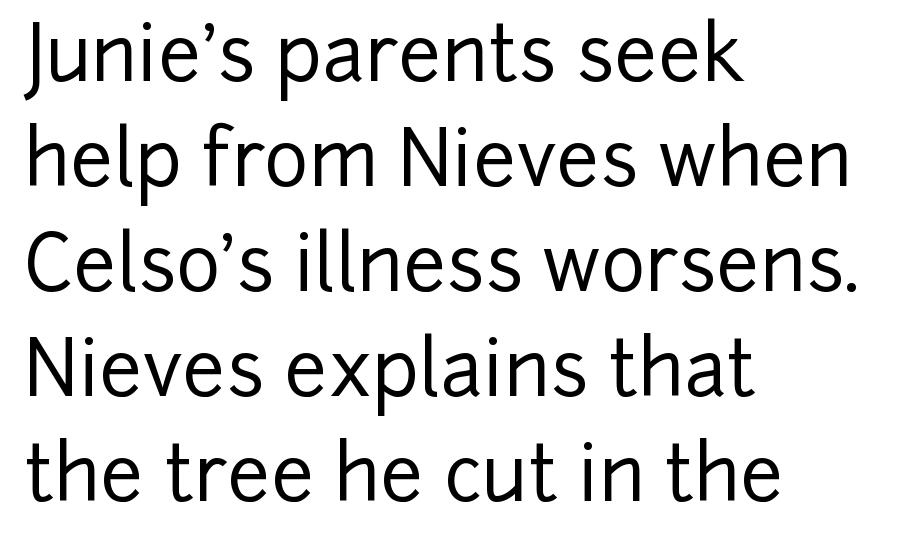
{"serif": "no", "italic": "no", "width": "normal", "stroke_contrast": "low", "x_height": "medium", "monospaced": "no", "underline": "no", "align": "left", "line_spacing": "normal", "line_spacing_ratio": 1.38, "letter_spacing": "normal", "letter_spacing_em": 0.0, "glyph_px": 76}
